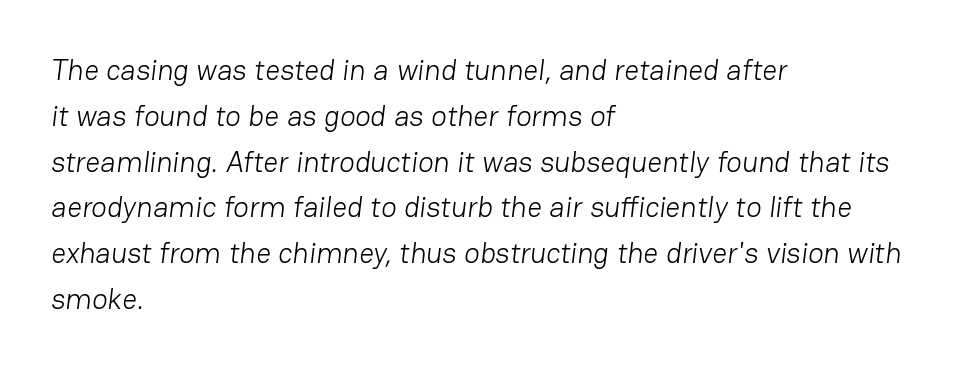
Are there feet on the stems? There aren't — it's a sans. The passage shown has conventional tracking throughout. The letterforms sit at book weight or below. The rendering uses natural spacing where letterforms have individual widths.
